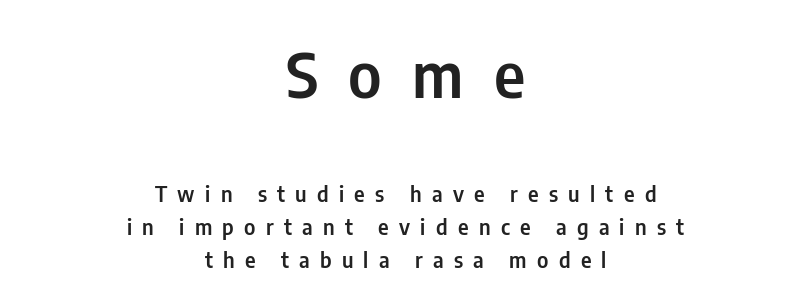
Q: Is the text italic (slanted)? A: No, it is upright.
Q: Is the typeface a serif or a sans-serif typeface? A: Sans-serif.
Q: Is the text underlined? A: No.
Q: How is the paragraph aligned? A: Centered.
Q: Is the spacing between letters normal or unusually wide? A: Unusually wide.
Q: Is the spacing between lines tight, normal or loose? A: Normal.
Q: Which block of text is set in a larger size, the first (top) or the second (bottom)? A: The first (top) one.
Q: Width (condensed, normal, or wide)? A: Condensed.
Q: Stroke contrast? A: Low.
Q: x-height? A: Medium.
Q: Monospaced? A: No.
